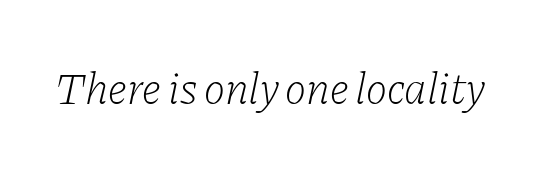
Q: Is the text bold? A: No.
Q: Is the text italic (slanted)? A: Yes, it leans right by about 11 degrees.
Q: Is the typeface a serif or a sans-serif typeface? A: Serif.
Q: Is the text underlined? A: No.
Q: Is the spacing between letters normal or unusually wide? A: Normal.
Q: Width (condensed, normal, or wide)? A: Normal.
Q: Stroke contrast? A: Low.
Q: x-height? A: Medium.
Q: Monospaced? A: No.
